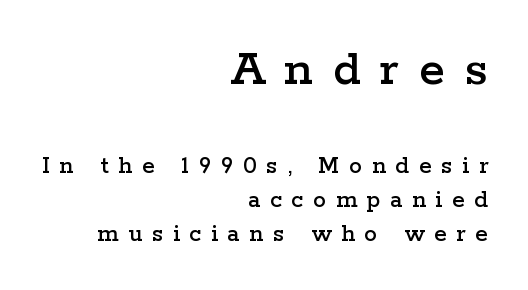
The image shows 53 px wide serif type, upright; set right-aligned, normal line spacing (1.3x), unusually wide letter spacing (+0.37 em), not underlined; the first (top) block is 2.04x larger; low stroke contrast and a medium x-height.
